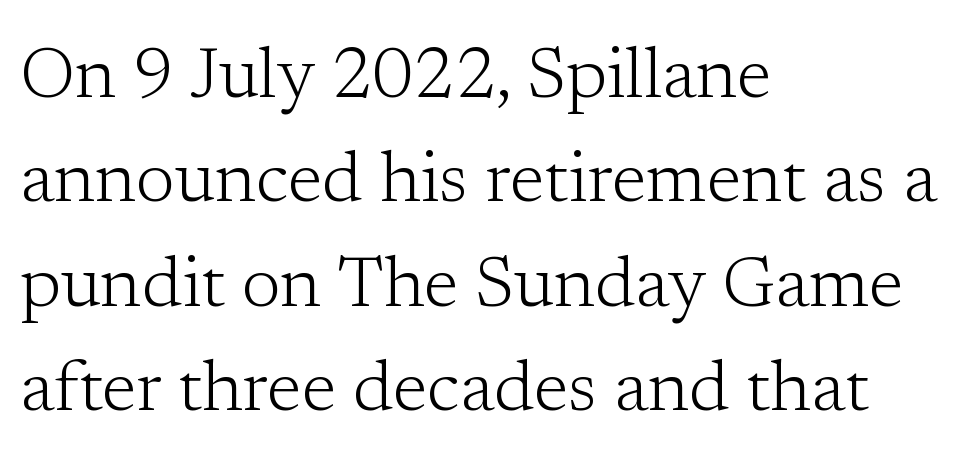
The typesetting does not lean heavy: it is not bold. If you measured baseline to baseline, you'd find a middling distance. Old-style or modern, the face here clearly has serifs. Compared with typical body copy, the letter spacing here is the same. Every row of glyphs begins at an identical x-position on the left.
